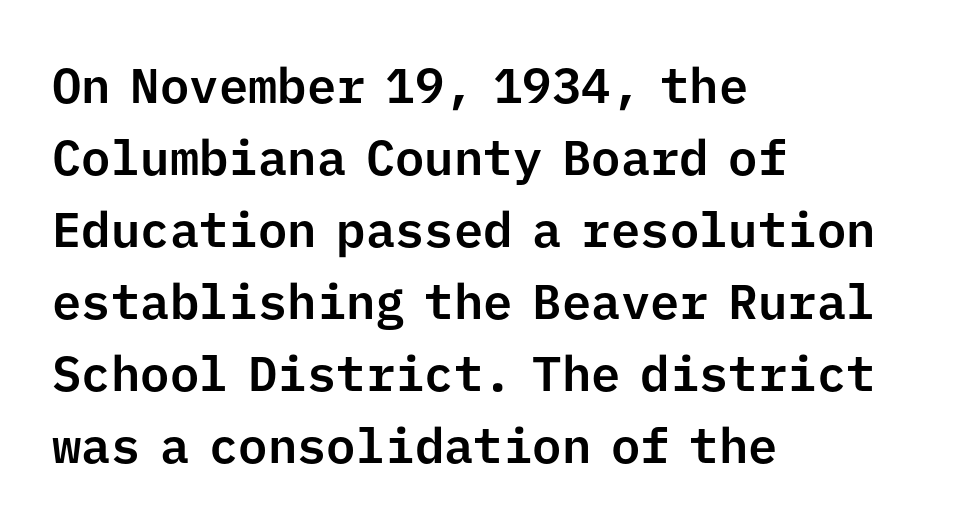
The image shows 49 px sans-serif type, upright, monospaced; set left-aligned, normal line spacing (1.47x), normal letter spacing, not underlined; low stroke contrast and a medium x-height.
